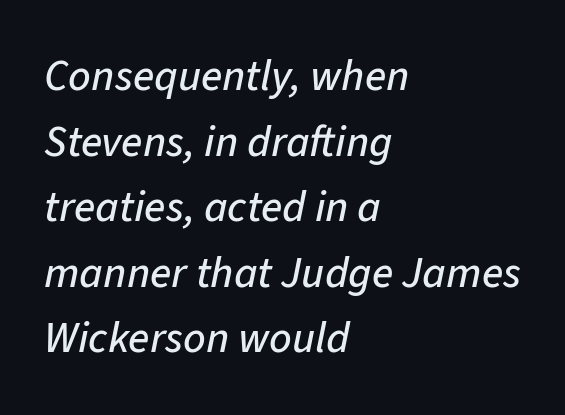
Q: Is the text italic (slanted)? A: Yes, it leans right by about 11 degrees.
Q: Is the text underlined? A: No.
Q: How is the paragraph aligned? A: Left-aligned.
Q: Is the spacing between letters normal or unusually wide? A: Normal.
Q: Is the spacing between lines tight, normal or loose? A: Normal.
Q: Width (condensed, normal, or wide)? A: Normal.
Q: Stroke contrast? A: Low.
Q: x-height? A: Medium.
Q: Monospaced? A: No.
